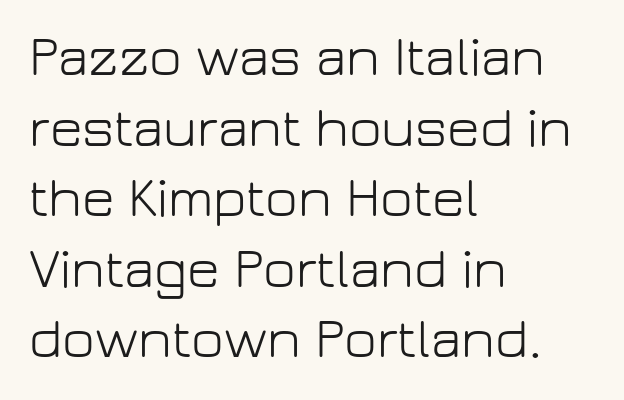
{"serif": "no", "italic": "no", "bold": "no", "weight": "light", "width": "normal", "stroke_contrast": "low", "x_height": "medium", "monospaced": "no", "underline": "no", "align": "left", "line_spacing": "normal", "line_spacing_ratio": 1.26, "letter_spacing": "normal", "letter_spacing_em": 0.0, "glyph_px": 56}
